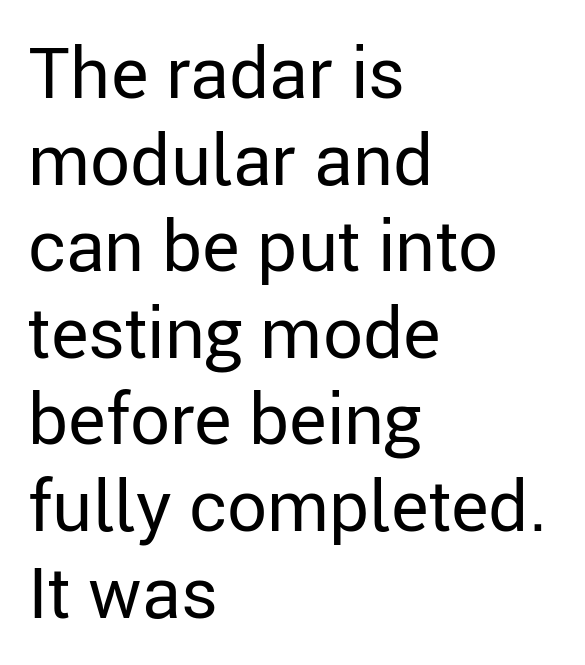
Q: Is the text bold? A: No.
Q: Is the text italic (slanted)? A: No, it is upright.
Q: Is the typeface a serif or a sans-serif typeface? A: Sans-serif.
Q: Is the text underlined? A: No.
Q: How is the paragraph aligned? A: Left-aligned.
Q: Is the spacing between letters normal or unusually wide? A: Normal.
Q: Width (condensed, normal, or wide)? A: Normal.
Q: Stroke contrast? A: Low.
Q: x-height? A: Medium.
Q: Monospaced? A: No.
